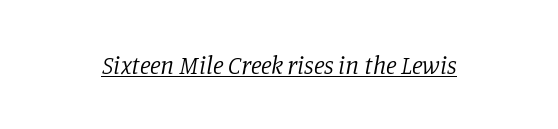
Nobody touched the tracking dial on this one. Each line of the rendering has a horizontal stroke beneath the glyphs. Designer's note — italics engaged. Think standard paragraph weight, or any step lighter than that.
